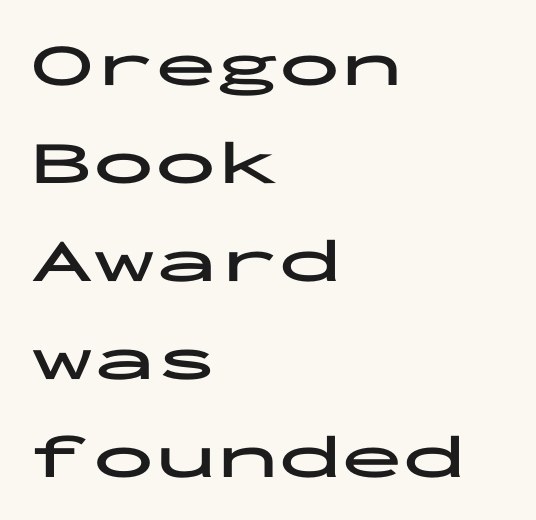
{"serif": "no", "italic": "no", "bold": "yes", "weight": "bold", "width": "wide", "stroke_contrast": "low", "x_height": "medium", "monospaced": "yes", "underline": "no", "align": "left", "line_spacing": "normal", "line_spacing_ratio": 1.58, "letter_spacing": "normal", "letter_spacing_em": 0.0, "glyph_px": 62}
